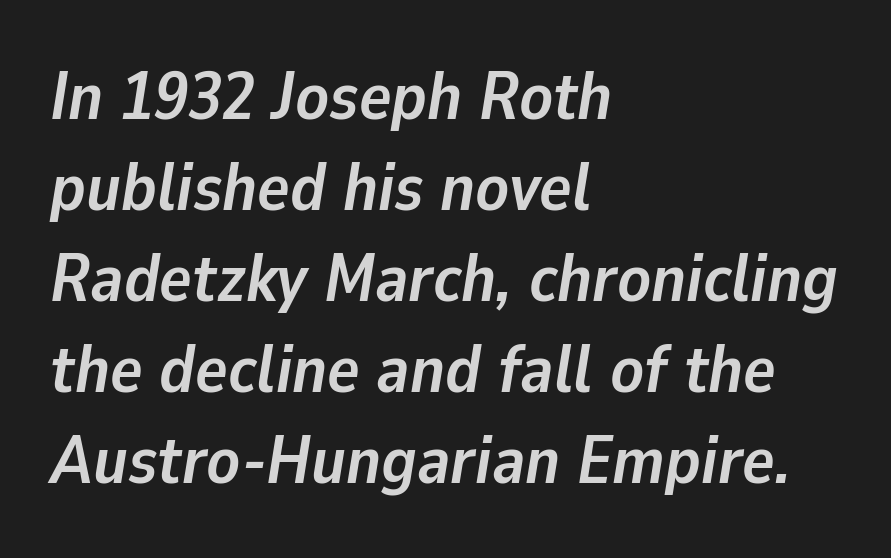
{"italic": "yes", "lean": "right", "slant_degrees": 9, "bold": "yes", "weight": "semibold", "width": "normal", "stroke_contrast": "low", "x_height": "medium", "monospaced": "no", "underline": "no", "align": "left", "line_spacing": "normal", "line_spacing_ratio": 1.34, "letter_spacing": "normal", "letter_spacing_em": 0.0, "glyph_px": 68}
